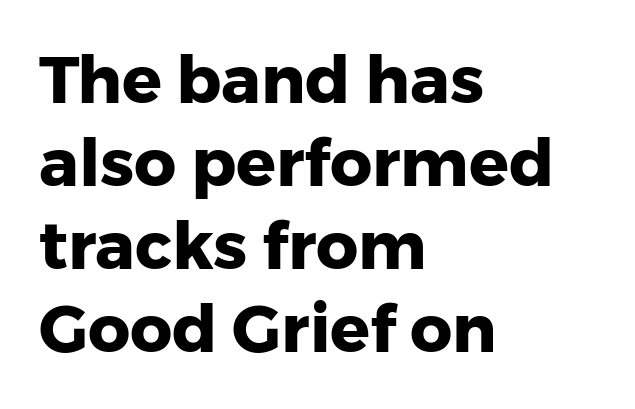
The image shows 66 px heavy sans-serif type, upright; set left-aligned, normal line spacing (1.26x), normal letter spacing, not underlined; low stroke contrast and a medium x-height.
